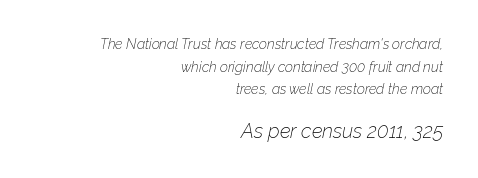
Q: Is the text bold? A: No.
Q: Is the text italic (slanted)? A: Yes, it leans right by about 12 degrees.
Q: Is the text underlined? A: No.
Q: How is the paragraph aligned? A: Right-aligned.
Q: Is the spacing between letters normal or unusually wide? A: Normal.
Q: Is the spacing between lines tight, normal or loose? A: Normal.
Q: Which block of text is set in a larger size, the first (top) or the second (bottom)? A: The second (bottom) one.
